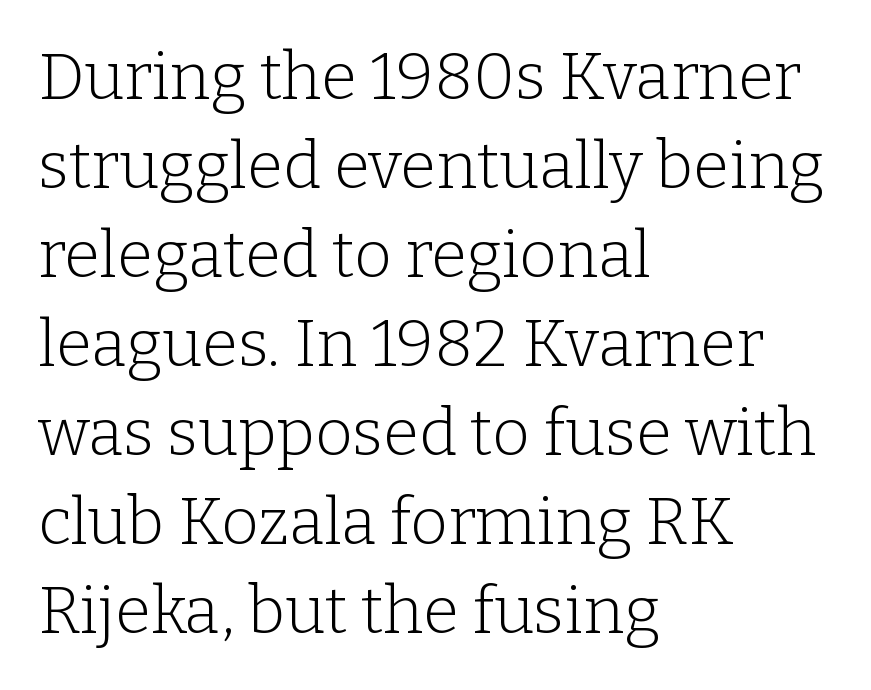
Q: Is the text bold? A: No.
Q: Is the text italic (slanted)? A: No, it is upright.
Q: Is the typeface a serif or a sans-serif typeface? A: Serif.
Q: Is the text underlined? A: No.
Q: How is the paragraph aligned? A: Left-aligned.
Q: Is the spacing between letters normal or unusually wide? A: Normal.
Q: Is the spacing between lines tight, normal or loose? A: Normal.
Q: Width (condensed, normal, or wide)? A: Normal.
Q: Stroke contrast? A: Low.
Q: x-height? A: Medium.
Q: Monospaced? A: No.
